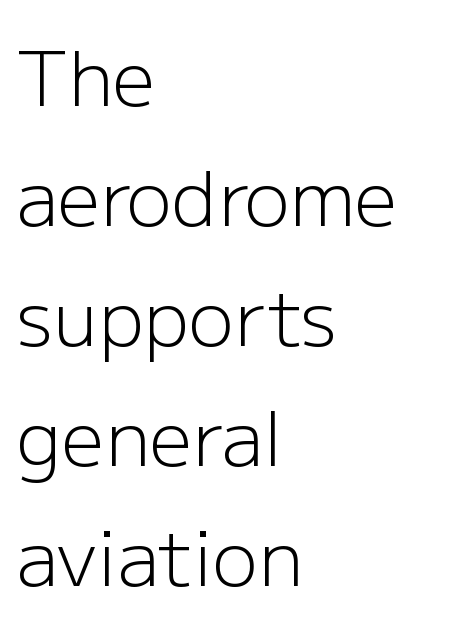
The image shows 76 px light sans-serif type, upright; set left-aligned, normal line spacing (1.58x), normal letter spacing, not underlined; low stroke contrast and a medium x-height.
